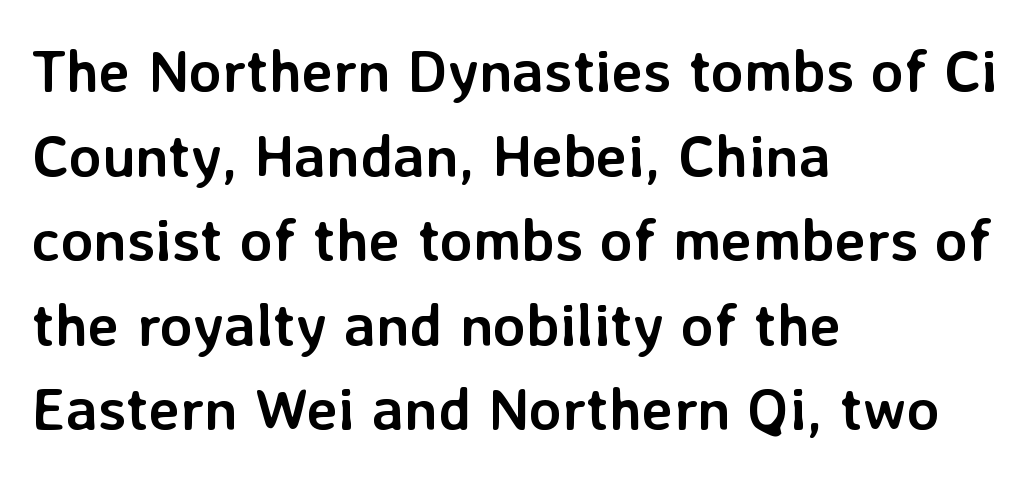
The image shows 60 px semibold sans-serif type, upright; set left-aligned, normal line spacing (1.41x), normal letter spacing, not underlined; low stroke contrast and a medium x-height.
